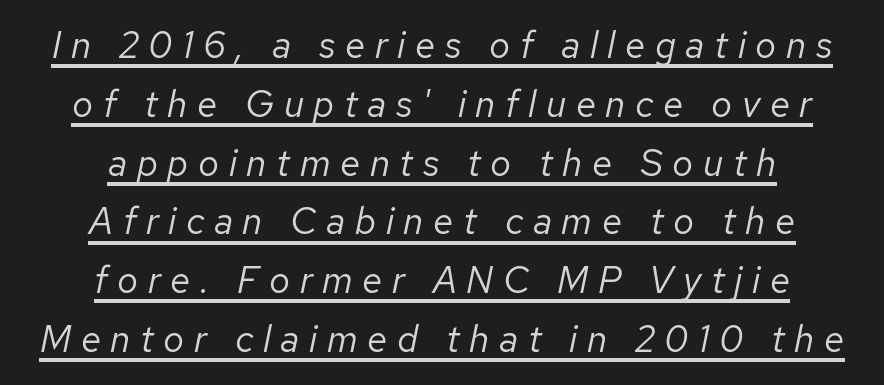
{"italic": "yes", "lean": "right", "slant_degrees": 12, "bold": "no", "weight": "regular", "width": "normal", "stroke_contrast": "low", "x_height": "medium", "monospaced": "no", "underline": "yes", "align": "center", "line_spacing": "normal", "line_spacing_ratio": 1.59, "letter_spacing": "wide", "letter_spacing_em": 0.26, "glyph_px": 37}
